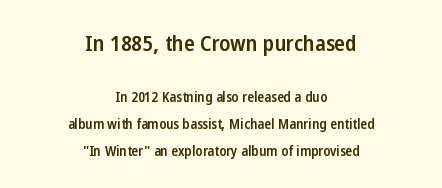
The image shows 22 px text type, upright; set centered, loose line spacing (1.92x), normal letter spacing, not underlined; the first (top) block is 1.57x larger.
